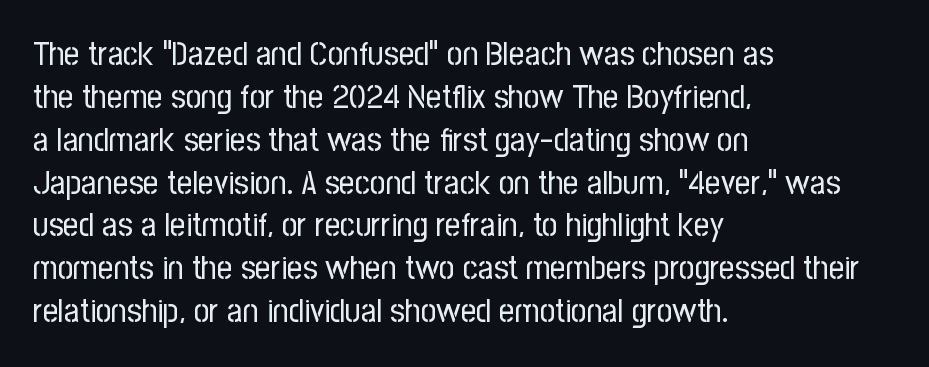
Q: Is the text bold? A: No.
Q: Is the text italic (slanted)? A: No, it is upright.
Q: Is the typeface a serif or a sans-serif typeface? A: Sans-serif.
Q: Is the text underlined? A: No.
Q: How is the paragraph aligned? A: Left-aligned.
Q: Is the spacing between letters normal or unusually wide? A: Normal.
Q: Is the spacing between lines tight, normal or loose? A: Normal.
Q: Width (condensed, normal, or wide)? A: Condensed.
Q: Stroke contrast? A: Low.
Q: x-height? A: Medium.
Q: Monospaced? A: No.
